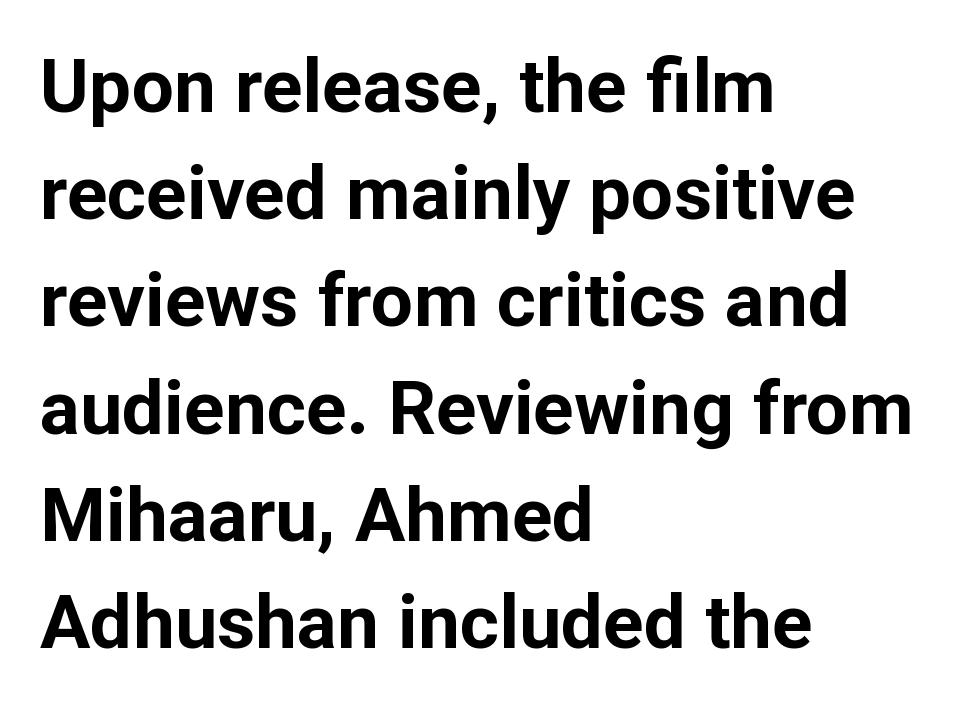
The image shows 75 px bold sans-serif type, upright; set left-aligned, normal line spacing (1.43x), normal letter spacing, not underlined; low stroke contrast and a medium x-height.
